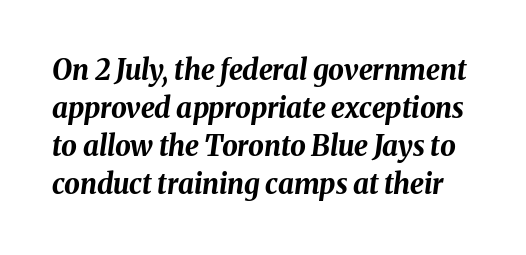
Q: Is the text bold? A: Yes.
Q: Is the text italic (slanted)? A: Yes, it leans right by about 8 degrees.
Q: Is the text underlined? A: No.
Q: Is the spacing between letters normal or unusually wide? A: Normal.
Q: Is the spacing between lines tight, normal or loose? A: Normal.
Q: Width (condensed, normal, or wide)? A: Normal.
Q: Stroke contrast? A: Medium.
Q: x-height? A: Medium.
Q: Monospaced? A: No.
